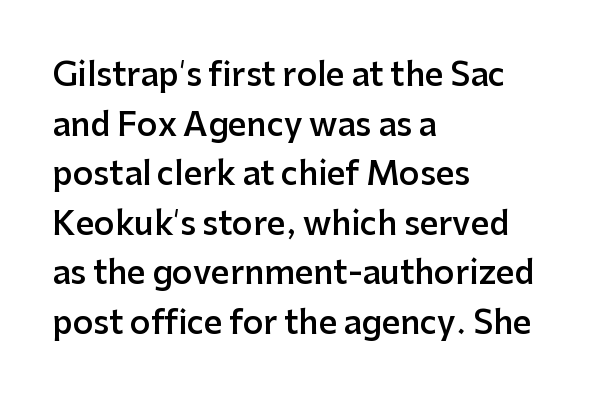
{"serif": "no", "italic": "no", "bold": "semi", "weight": "semibold", "width": "normal", "stroke_contrast": "low", "x_height": "medium", "monospaced": "no", "underline": "no", "align": "left", "line_spacing": "normal", "line_spacing_ratio": 1.55, "letter_spacing": "normal", "letter_spacing_em": 0.0, "glyph_px": 32}
